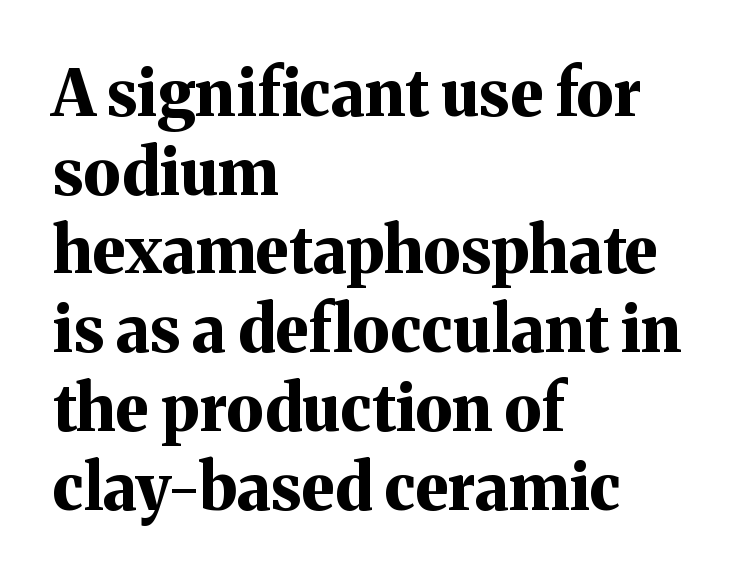
{"serif": "yes", "italic": "no", "bold": "yes", "weight": "bold", "width": "normal", "stroke_contrast": "medium", "x_height": "medium", "monospaced": "no", "underline": "no", "align": "left", "line_spacing_ratio": 1.23, "letter_spacing": "normal", "letter_spacing_em": 0.0, "glyph_px": 64}
